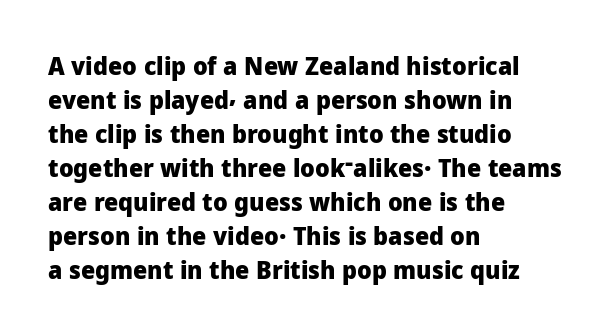
Just letters on the line, the space beneath them empty. No italicization has been applied; the sample stays upright. The rows are spaced the way most documents space them. The glyphs have the mass of a bold cut. Look at the tracking — it's just the regular setting, nothing added. Each line starts at the same left margin while the right side varies.
